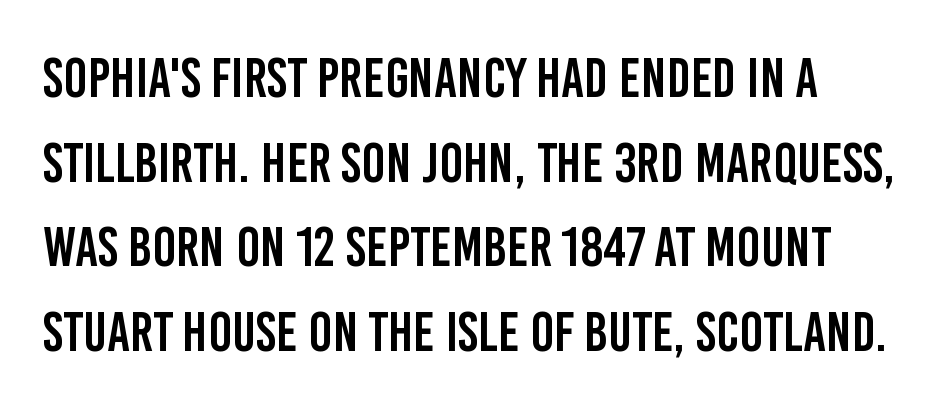
The letterforms sit shoulder to shoulder at normal distance. If you drew a line through each stem, it would be perfectly vertical. The passage shown is not underscored anywhere. The type family on display is of the sans-serif kind. Regular leading. This sample has the flowing, uneven cadence of proportional lettering.
